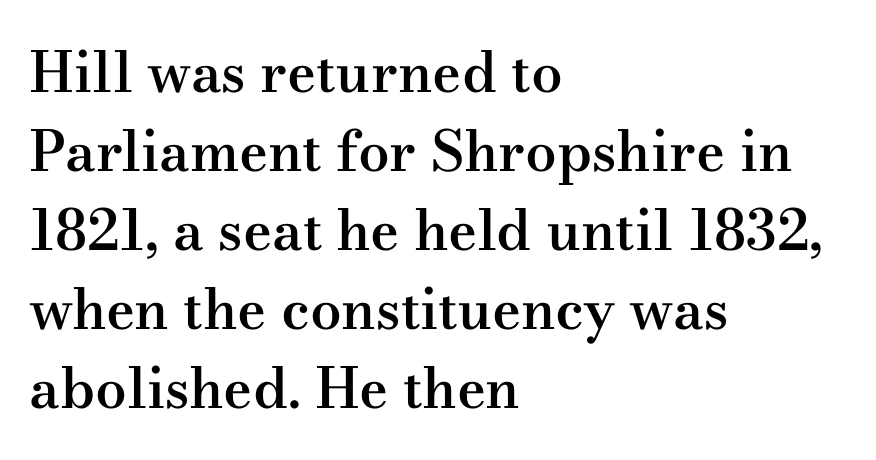
{"serif": "yes", "italic": "no", "bold": "semi", "weight": "semibold", "width": "wide", "stroke_contrast": "medium", "x_height": "small", "monospaced": "no", "underline": "no", "align": "left", "line_spacing": "normal", "line_spacing_ratio": 1.41, "letter_spacing": "normal", "letter_spacing_em": 0.0, "glyph_px": 56}
